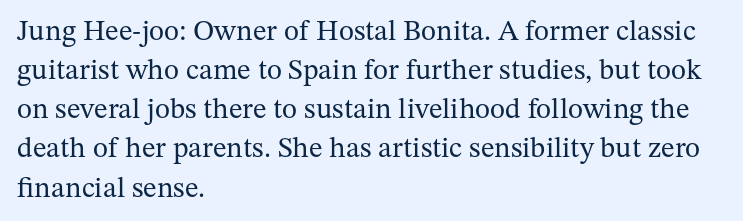
Weight: in the light-to-regular range. Little horizontal feet cap the strokes, marking this as serif type. This rendering uses left alignment, leaving the right contour irregular. The rendering uses a moderate line-height, typical for paragraphs. Bare-footed words on every line. The passage shown has conventional tracking throughout.
